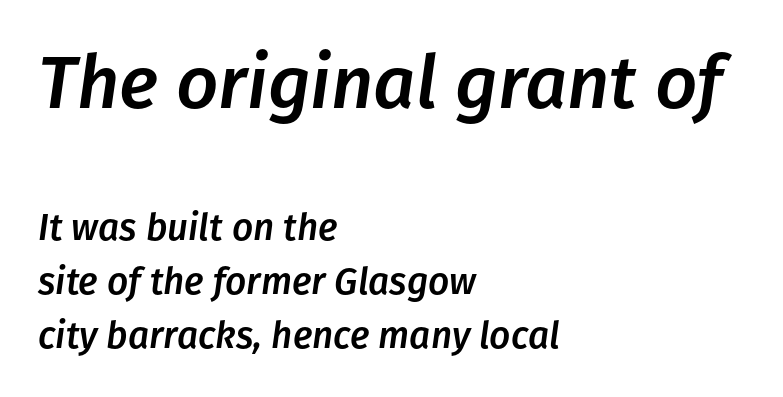
Glance below the letters and you will spot only blank space. Is the block centered? No — it sits flush against the left margin. A student would notice the top passage is typeset larger than what follows. The specimen reads as italic at a glance. The rendering uses natural spacing where letterforms have individual widths.
